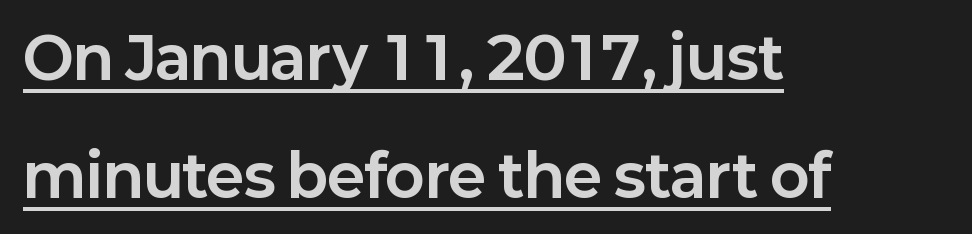
Compared with undecorated copy, this sample adds a rule below the words. The letters stand straight up with perfectly vertical stems. The text was rendered using a sans face with plain stroke endings. The passage shown is emphatically bold. A typesetter would call this proportional, since set widths differ per character.
